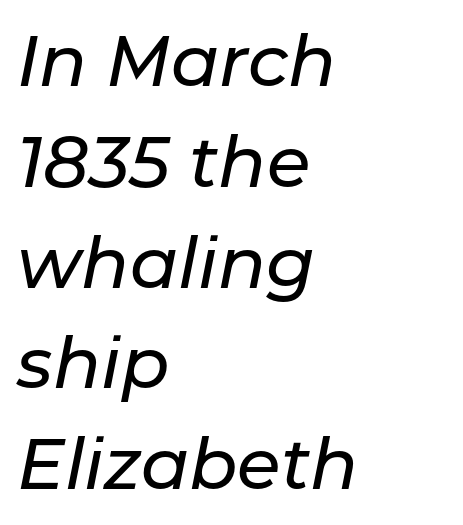
The image shows 71 px text type, italic (leaning right); set left-aligned, normal line spacing (1.42x), normal letter spacing, not underlined; low stroke contrast and a medium x-height.
